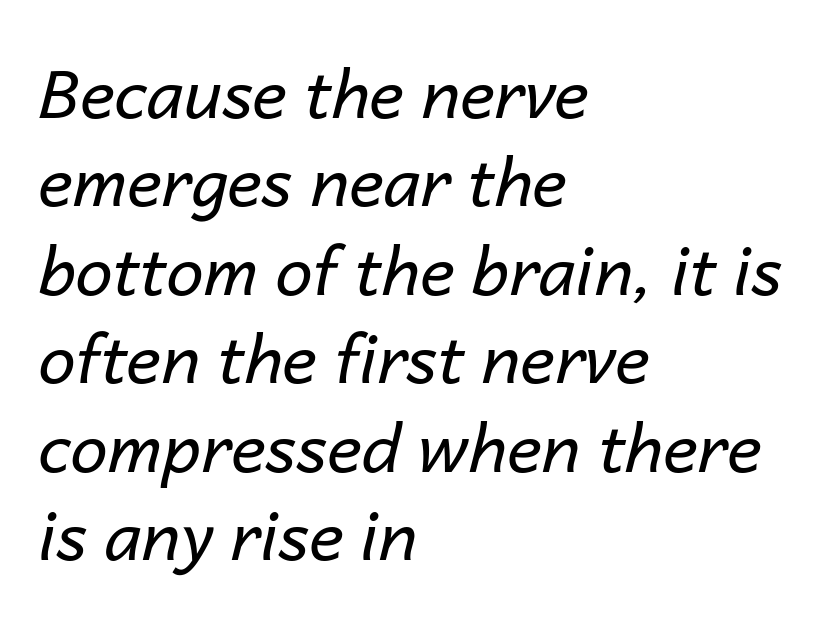
Q: Is the text bold? A: No.
Q: Is the text italic (slanted)? A: Yes, it leans right by about 14 degrees.
Q: Is the text underlined? A: No.
Q: How is the paragraph aligned? A: Left-aligned.
Q: Is the spacing between letters normal or unusually wide? A: Normal.
Q: Is the spacing between lines tight, normal or loose? A: Normal.
Q: Width (condensed, normal, or wide)? A: Normal.
Q: Stroke contrast? A: Low.
Q: x-height? A: Medium.
Q: Monospaced? A: No.
